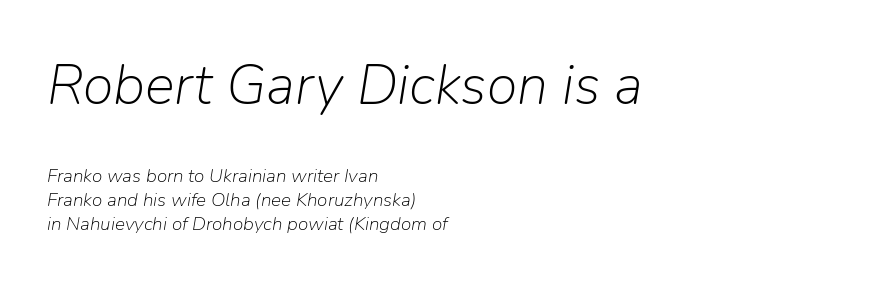
The image shows 56 px light type, italic (leaning right); set left-aligned, normal line spacing (1.26x), normal letter spacing, not underlined; the first (top) block is 2.95x larger; low stroke contrast and a medium x-height.
